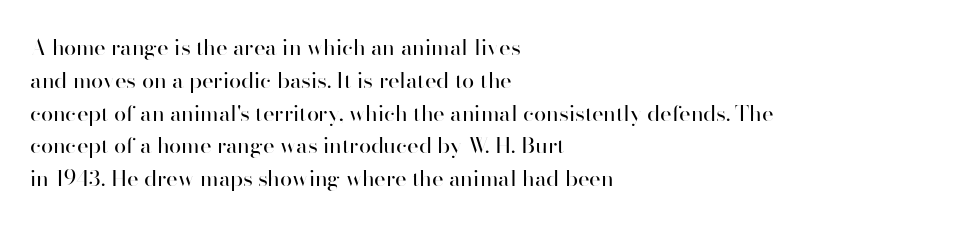
Descender tails drop into unmarked territory. Vertically, the passage feels balanced, rows spaced as you'd expect. The typesetter chose a ragged-right arrangement here. The typography opts for an upright posture over an oblique one. The rendering keeps characters at their native spacing. Stroke mass is kept to a normal reading level or below.
